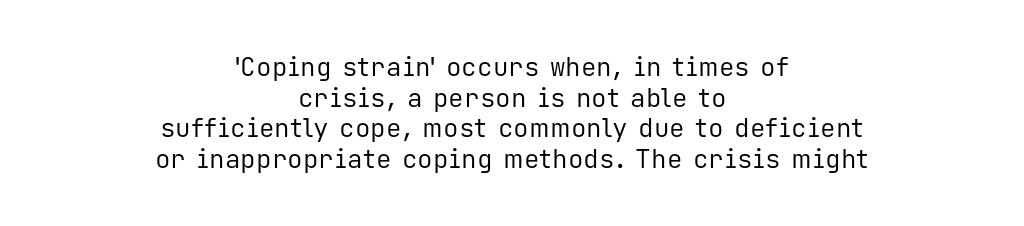
{"italic": "no", "bold": "no", "underline": "no", "align": "center", "line_spacing_ratio": 1.18, "letter_spacing": "normal", "letter_spacing_em": 0.0, "glyph_px": 26}
